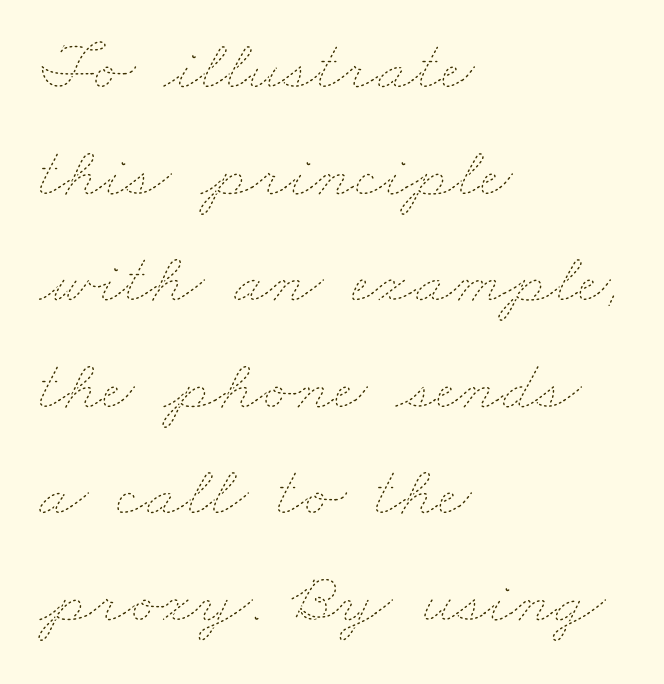
{"bold": "no", "weight": "thin", "width": "wide", "stroke_contrast": "low", "x_height": "small", "monospaced": "no", "underline": "no", "align": "left", "line_spacing": "normal", "line_spacing_ratio": 1.48, "letter_spacing": "normal", "letter_spacing_em": 0.0, "glyph_px": 72}
